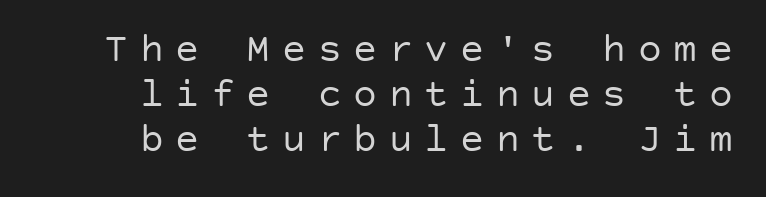
Characters follow at a spacing far wider than the type designer built in. The cut favours lightness, reaching ordinary text weight at its darkest. Posture: upright roman. The line-height multiplier appears low, near solid setting.
